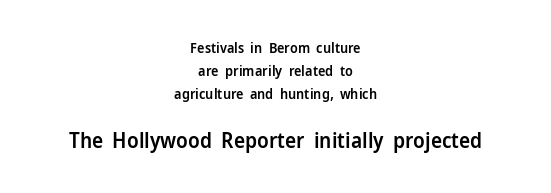
The image shows 21 px text type, upright; set centered, normal line spacing (1.66x), normal letter spacing, not underlined; the second (bottom) block is 1.5x larger.
